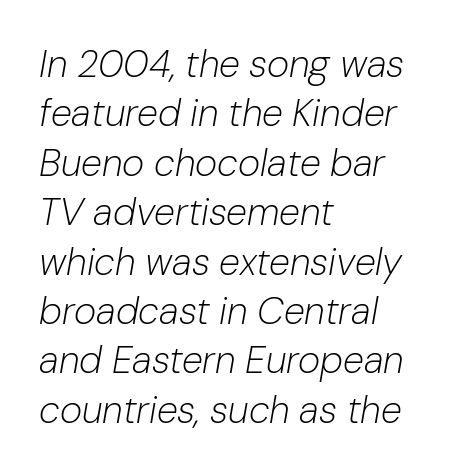
Q: Is the text bold? A: No.
Q: Is the text italic (slanted)? A: Yes, it leans right by about 10 degrees.
Q: Is the text underlined? A: No.
Q: How is the paragraph aligned? A: Left-aligned.
Q: Is the spacing between letters normal or unusually wide? A: Normal.
Q: Is the spacing between lines tight, normal or loose? A: Normal.
Q: Width (condensed, normal, or wide)? A: Normal.
Q: Stroke contrast? A: Low.
Q: x-height? A: Medium.
Q: Monospaced? A: No.
